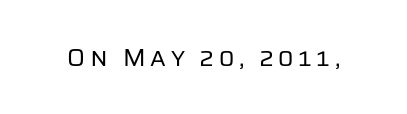
{"italic": "no", "bold": "no", "underline": "no", "glyph_px": 25}
